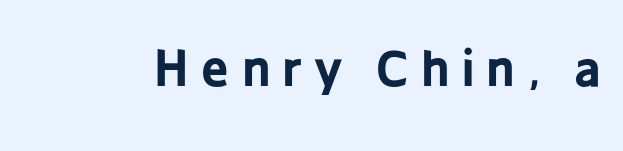
Italic: no, the glyphs are upright roman. You could not count columns in this text — the font is proportionally spaced. The font is running at its bold setting. Are there feet on the stems? There aren't — it's a sans. Letters rest on an invisible, unmarked baseline. Look at the tracking — it's clearly loosened, letters drifting apart.
